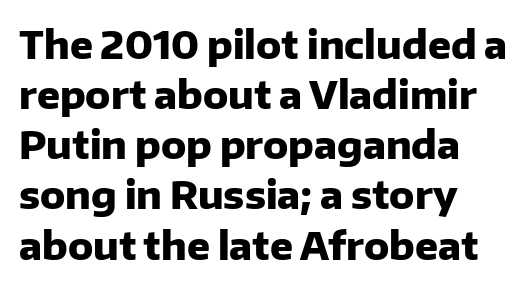
Typeset ragged right — the left edge is the straight one. Does the leading feel generous? No, just average. Strokes here are thick enough to call this a true bold. The passage shown is typed in a proportional face where columns would drift.
